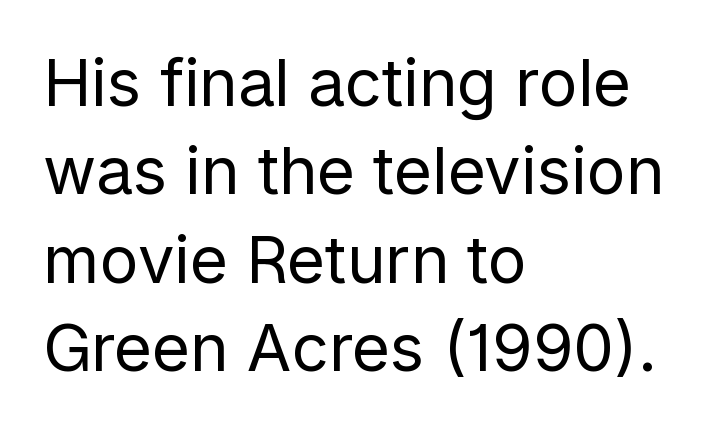
{"serif": "no", "italic": "no", "bold": "no", "weight": "regular", "width": "normal", "stroke_contrast": "low", "x_height": "medium", "monospaced": "no", "underline": "no", "align": "left", "line_spacing": "normal", "line_spacing_ratio": 1.36, "letter_spacing": "normal", "letter_spacing_em": 0.0, "glyph_px": 65}
